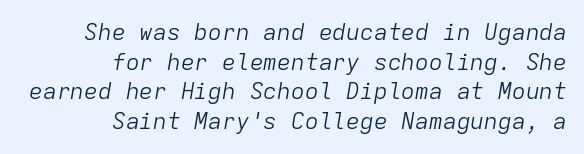
Q: Is the text bold? A: No.
Q: Is the text italic (slanted)? A: Yes, it leans right by about 9 degrees.
Q: Is the text underlined? A: No.
Q: How is the paragraph aligned? A: Right-aligned.
Q: Is the spacing between letters normal or unusually wide? A: Normal.
Q: Is the spacing between lines tight, normal or loose? A: Normal.
